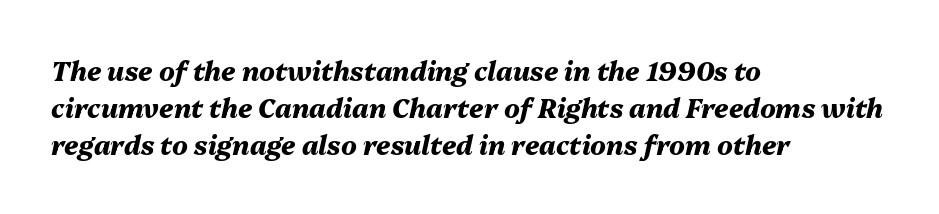
Rendered with sloped, italic letterforms. If you drew a ruler down the left edge, every line would touch it. A dark, heavy texture on the line: the type is bold. Any mark beneath the type? The region is blank.
